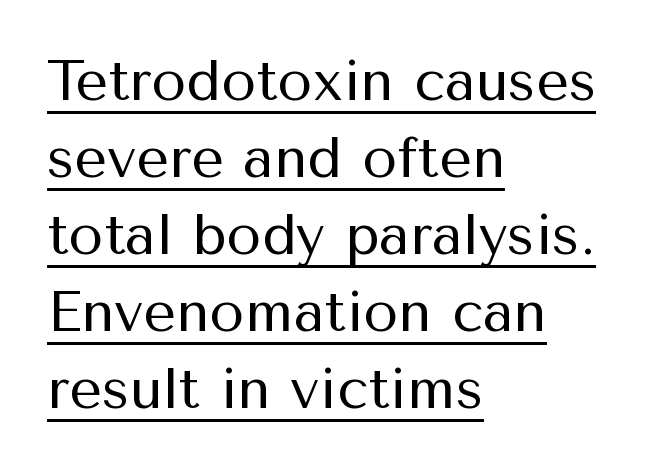
Q: Is the text bold? A: No.
Q: Is the text italic (slanted)? A: No, it is upright.
Q: Is the typeface a serif or a sans-serif typeface? A: Sans-serif.
Q: Is the text underlined? A: Yes.
Q: How is the paragraph aligned? A: Left-aligned.
Q: Is the spacing between letters normal or unusually wide? A: Normal.
Q: Is the spacing between lines tight, normal or loose? A: Normal.
Q: Width (condensed, normal, or wide)? A: Normal.
Q: Stroke contrast? A: Medium.
Q: x-height? A: Medium.
Q: Monospaced? A: No.
